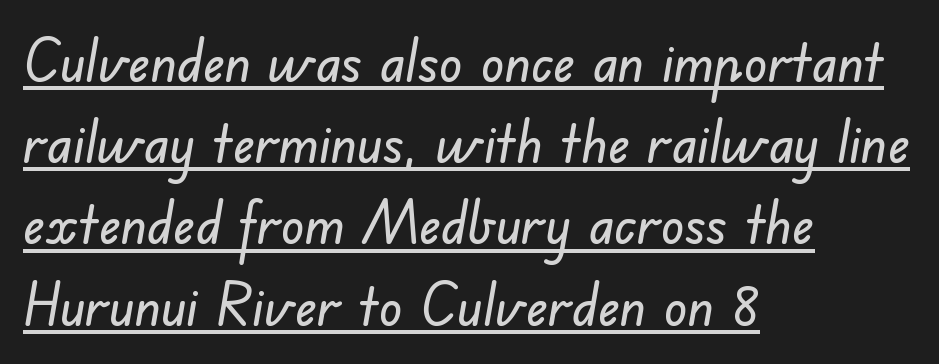
These lines stack with their left ends in a neat column. This rendering employs a face without finishing strokes, i.e., a sans-serif. Proportional: the letters do not fall into vertical columns. The rendering uses a moderate line-height, typical for paragraphs. A typesetter would call this zero additional tracking. Has an underline been added? It has.
